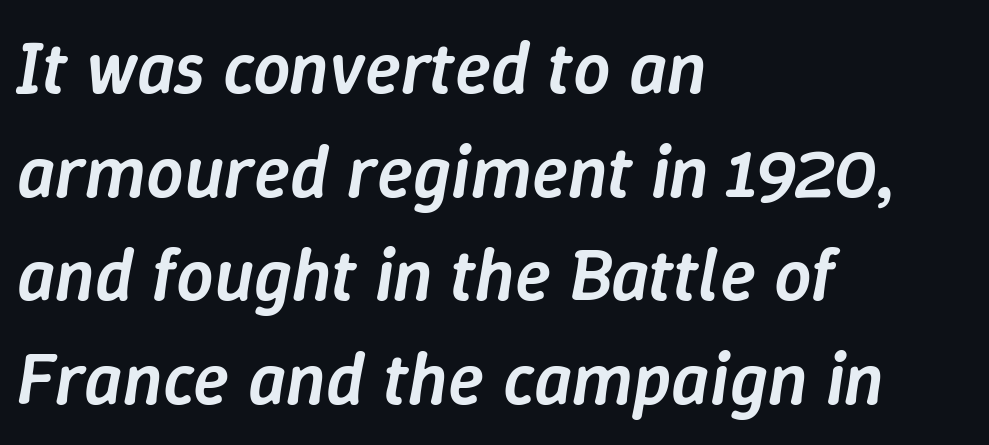
Q: Is the text bold? A: Semi-bold.
Q: Is the text italic (slanted)? A: Yes, it leans right by about 9 degrees.
Q: Is the text underlined? A: No.
Q: How is the paragraph aligned? A: Left-aligned.
Q: Is the spacing between letters normal or unusually wide? A: Normal.
Q: Is the spacing between lines tight, normal or loose? A: Normal.
Q: Width (condensed, normal, or wide)? A: Normal.
Q: Stroke contrast? A: Low.
Q: x-height? A: Medium.
Q: Monospaced? A: No.
